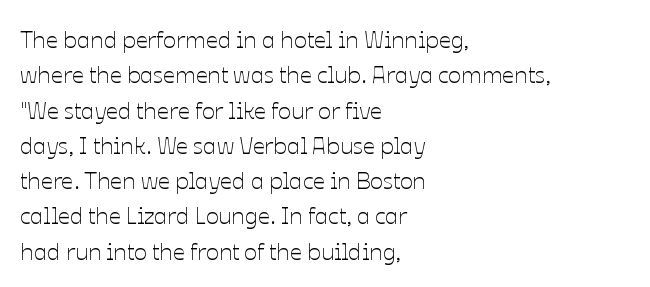
Tracking value appears to be zero — textbook default spacing. Posture: straight, roman, zero tilt. Leftover space on each line is placed entirely after the last word. This is not heavy type; no bold has been used.
